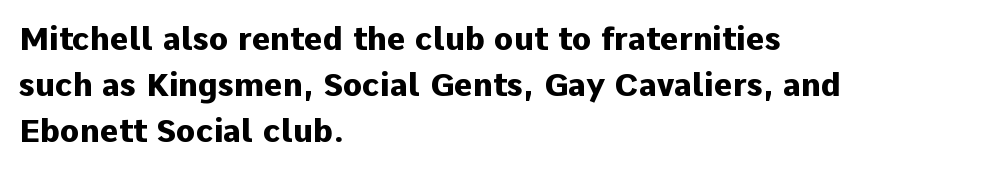
The image shows 32 px heavy sans-serif type, upright; set left-aligned, normal line spacing (1.44x), normal letter spacing, not underlined; low stroke contrast and a medium x-height.
